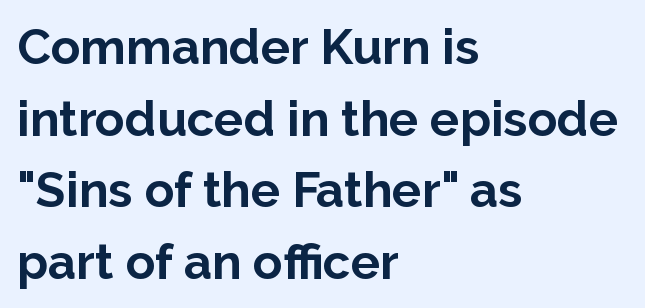
Nope, no serifs anywhere on these letters. Typeset ragged right — the left edge is the straight one. Posture: straight, roman, zero tilt. Weight: bold. Descenders hang freely into open space.
